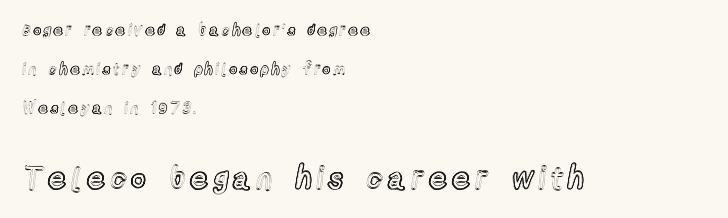
The image shows 31 px condensed type; set left-aligned, loose line spacing (2.43x), not underlined; the second (bottom) block is 1.94x larger; a medium x-height.
